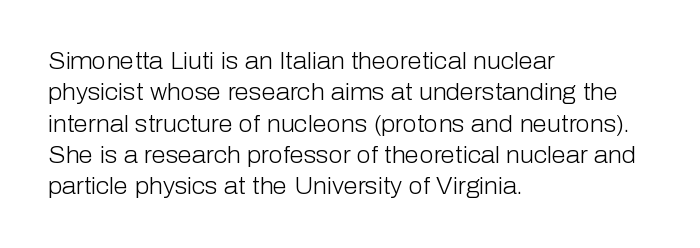
{"italic": "no", "bold": "no", "underline": "no", "align": "left", "line_spacing": "normal", "line_spacing_ratio": 1.36, "letter_spacing": "normal", "letter_spacing_em": 0.0, "glyph_px": 23}
